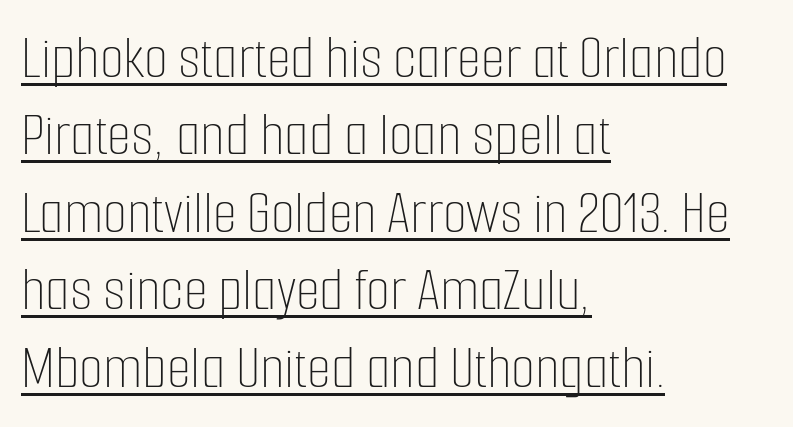
{"italic": "no", "bold": "no", "weight": "thin", "width": "condensed", "stroke_contrast": "low", "x_height": "medium", "monospaced": "no", "underline": "yes", "align": "left", "line_spacing": "normal", "line_spacing_ratio": 1.25, "letter_spacing": "normal", "letter_spacing_em": 0.0, "glyph_px": 62}
